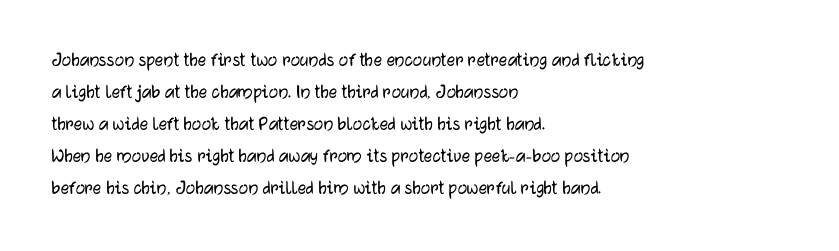
The image shows 21 px text type, upright; set left-aligned, normal line spacing (1.52x), normal letter spacing, not underlined.
